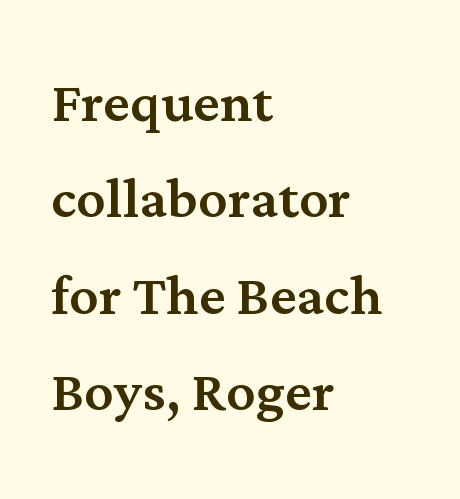
Q: Is the text italic (slanted)? A: No, it is upright.
Q: Is the typeface a serif or a sans-serif typeface? A: Serif.
Q: Is the text underlined? A: No.
Q: How is the paragraph aligned? A: Left-aligned.
Q: Is the spacing between letters normal or unusually wide? A: Normal.
Q: Is the spacing between lines tight, normal or loose? A: Normal.
Q: Width (condensed, normal, or wide)? A: Normal.
Q: Stroke contrast? A: Medium.
Q: x-height? A: Medium.
Q: Monospaced? A: No.
